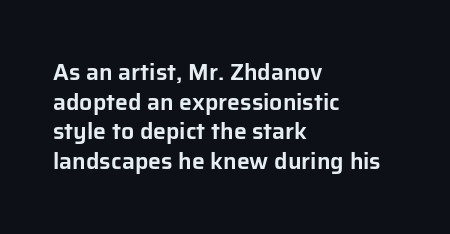
{"italic": "no", "underline": "no", "align": "left", "line_spacing": "normal", "line_spacing_ratio": 1.29, "letter_spacing": "normal", "letter_spacing_em": 0.0, "glyph_px": 23}
